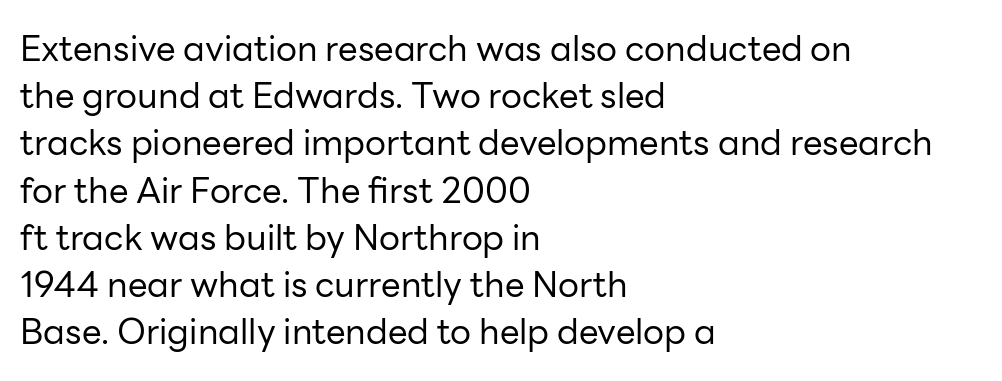
{"serif": "no", "italic": "no", "bold": "no", "weight": "regular", "width": "normal", "stroke_contrast": "low", "x_height": "medium", "monospaced": "no", "underline": "no", "align": "left", "line_spacing": "normal", "line_spacing_ratio": 1.35, "letter_spacing": "normal", "letter_spacing_em": 0.0, "glyph_px": 35}
